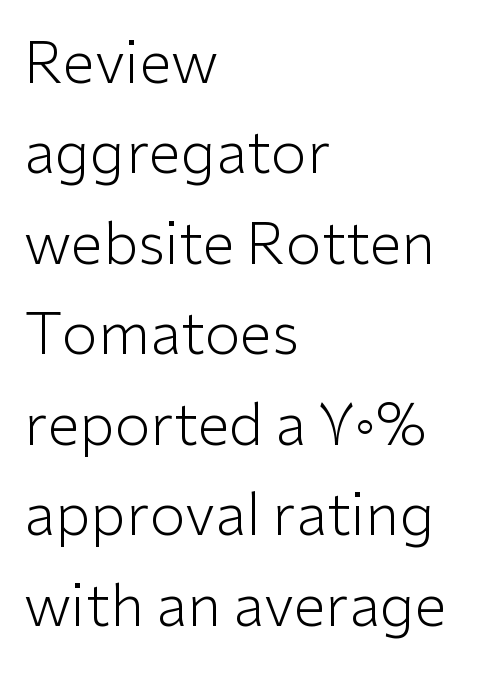
The image shows 58 px light sans-serif type, upright; set left-aligned, normal line spacing (1.56x), normal letter spacing, not underlined; low stroke contrast and a medium x-height.
